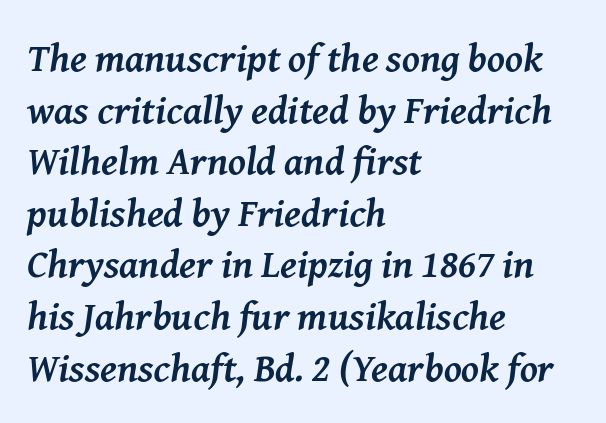
The image shows 40 px semibold serif type, italic (leaning right); set left-aligned, normal line spacing (1.29x), normal letter spacing, not underlined; medium stroke contrast and a medium x-height.
